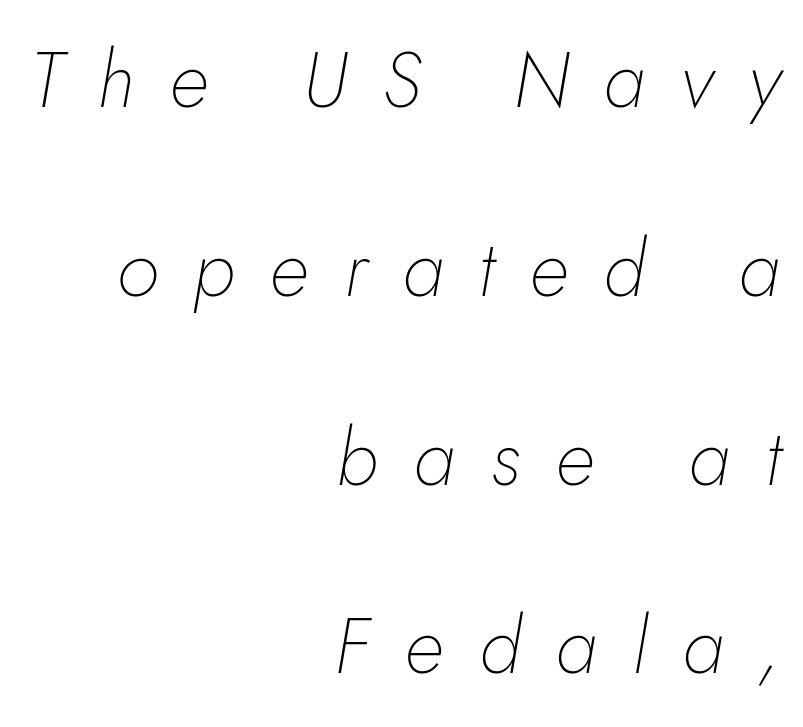
Q: Is the text bold? A: No.
Q: Is the text italic (slanted)? A: Yes, it leans right by about 5 degrees.
Q: Is the text underlined? A: No.
Q: How is the paragraph aligned? A: Right-aligned.
Q: Is the spacing between letters normal or unusually wide? A: Unusually wide.
Q: Is the spacing between lines tight, normal or loose? A: Loose.
Q: Width (condensed, normal, or wide)? A: Normal.
Q: Stroke contrast? A: Low.
Q: x-height? A: Small.
Q: Monospaced? A: No.
